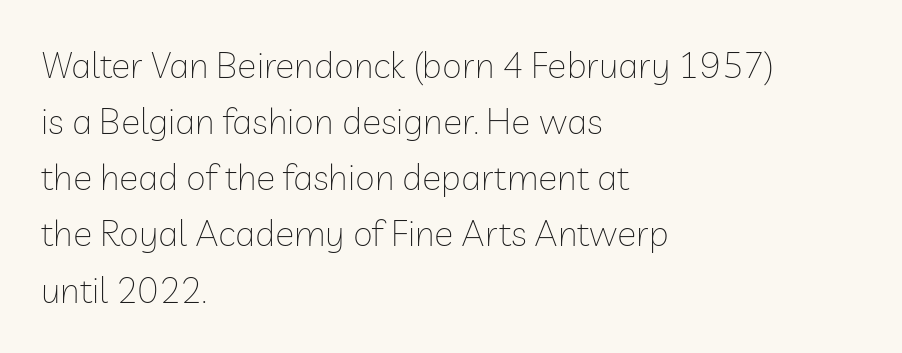
Q: Is the text bold? A: No.
Q: Is the text italic (slanted)? A: No, it is upright.
Q: Is the typeface a serif or a sans-serif typeface? A: Sans-serif.
Q: Is the text underlined? A: No.
Q: How is the paragraph aligned? A: Left-aligned.
Q: Is the spacing between letters normal or unusually wide? A: Normal.
Q: Is the spacing between lines tight, normal or loose? A: Normal.
Q: Width (condensed, normal, or wide)? A: Normal.
Q: Stroke contrast? A: Low.
Q: x-height? A: Medium.
Q: Monospaced? A: No.
